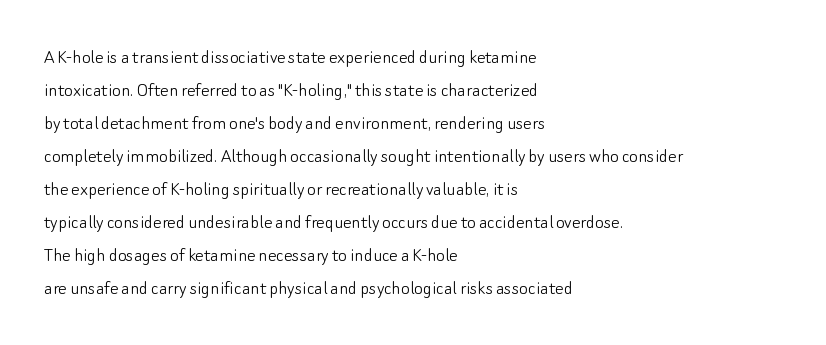
No italicization has been applied; the sample stays upright. This rendering features lettering with no underline. Summary of weight: not heavy and not bold. The typesetter chose a ragged-right arrangement here. The vertical gap from one line to the next is medium.
